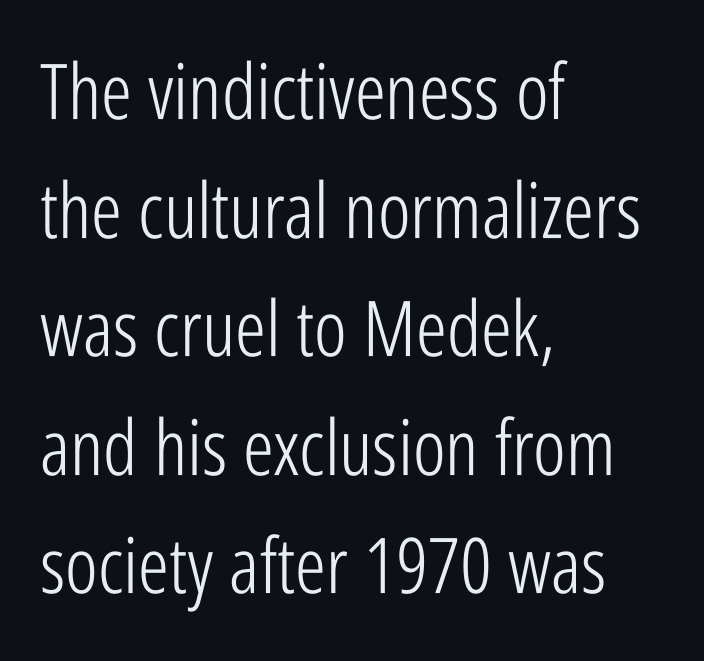
The image shows 77 px light, condensed sans-serif type, upright; set left-aligned, normal line spacing (1.54x), normal letter spacing, not underlined; low stroke contrast and a medium x-height.
